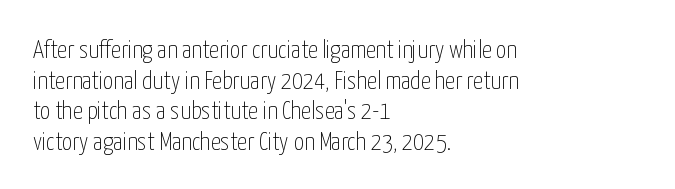
The letters look calm and open, with moderate or lighter stems. Descenders are the only things crossing below the line. Left-aligned paragraph, ragged on the right. Short note: letters normally spaced.
